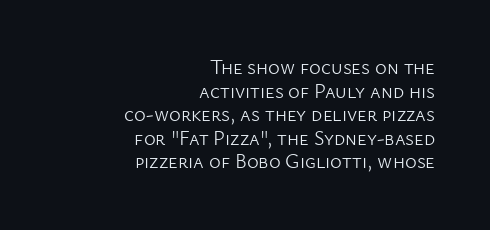
Q: Is the text bold? A: No.
Q: Is the text italic (slanted)? A: No, it is upright.
Q: Is the text underlined? A: No.
Q: How is the paragraph aligned? A: Right-aligned.
Q: Is the spacing between letters normal or unusually wide? A: Normal.
